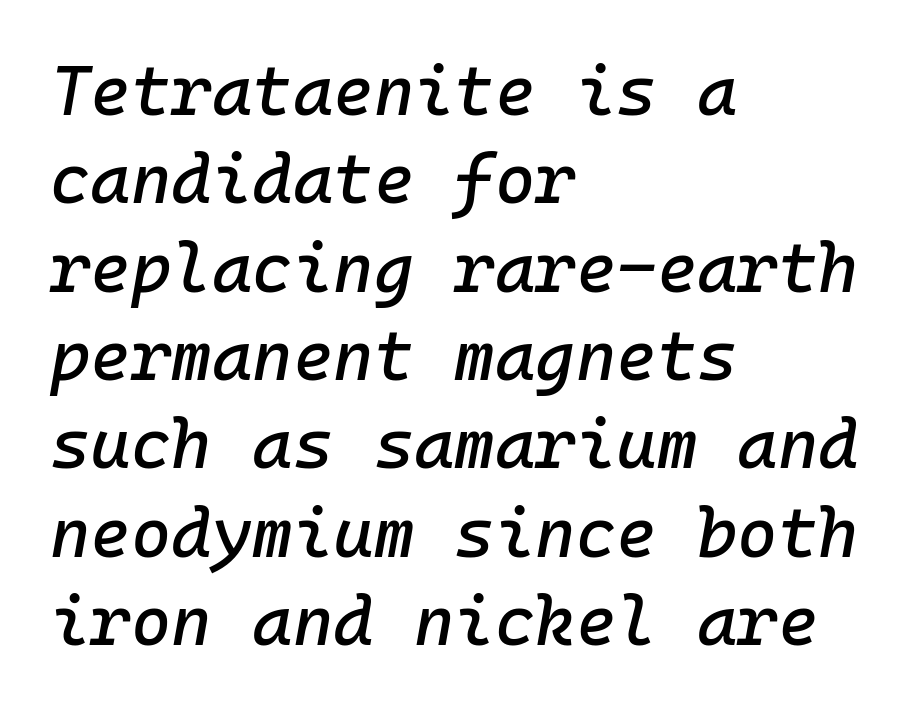
{"italic": "yes", "lean": "right", "slant_degrees": 10, "width": "normal", "stroke_contrast": "low", "x_height": "medium", "monospaced": "yes", "underline": "no", "align": "left", "line_spacing": "normal", "line_spacing_ratio": 1.28, "letter_spacing": "normal", "letter_spacing_em": 0.0, "glyph_px": 69}
